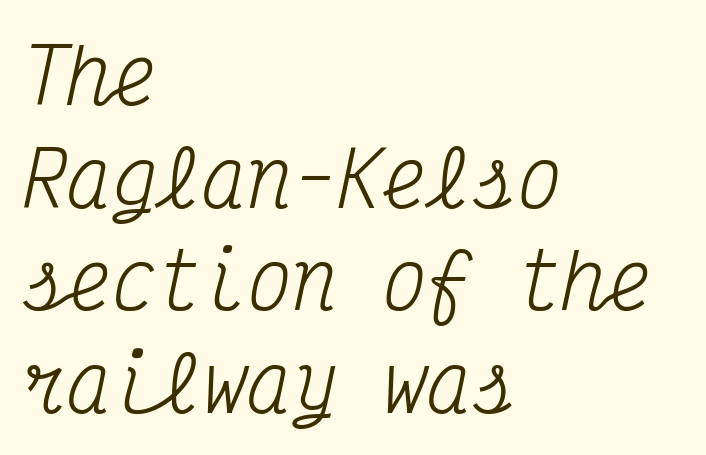
The image shows 75 px regular-weight, condensed serif type, italic (leaning right), monospaced; set left-aligned, normal line spacing (1.37x), normal letter spacing, not underlined; medium stroke contrast and a medium x-height.
